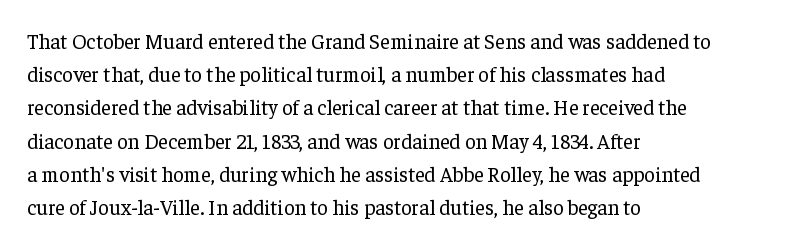
{"italic": "no", "bold": "no", "underline": "no", "align": "left", "line_spacing": "normal", "line_spacing_ratio": 1.58, "letter_spacing": "normal", "letter_spacing_em": 0.0, "glyph_px": 21}
